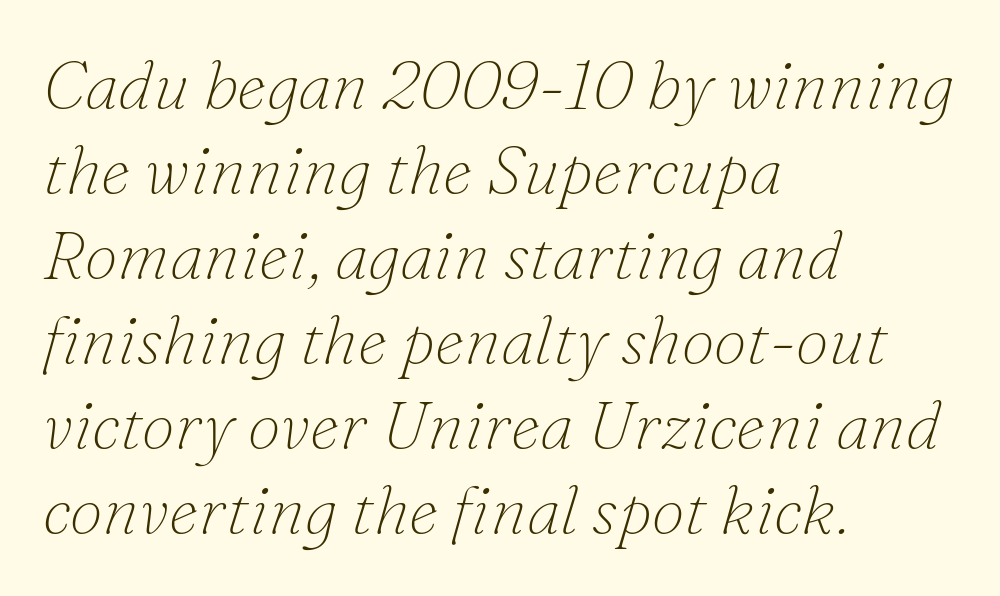
Q: Is the text bold? A: No.
Q: Is the text italic (slanted)? A: Yes, it leans right by about 16 degrees.
Q: Is the typeface a serif or a sans-serif typeface? A: Serif.
Q: Is the text underlined? A: No.
Q: How is the paragraph aligned? A: Left-aligned.
Q: Is the spacing between letters normal or unusually wide? A: Normal.
Q: Is the spacing between lines tight, normal or loose? A: Normal.
Q: Width (condensed, normal, or wide)? A: Normal.
Q: Stroke contrast? A: Low.
Q: x-height? A: Small.
Q: Monospaced? A: No.
